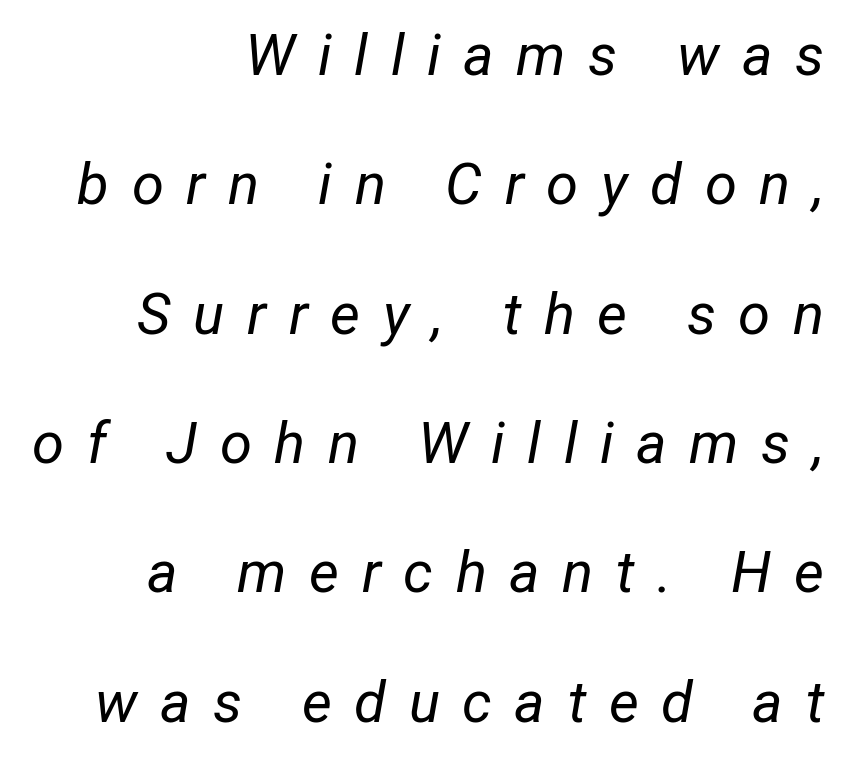
No letter is thick-stroked: the sample isn't bold. The lettering tilts uniformly, giving the passage an italic look. Where is the straight margin? On the right. Think of a printed novel: that variable character pitch is what you see here. The line-height multiplier appears high, well above default. The space directly below the letters is spotless.
